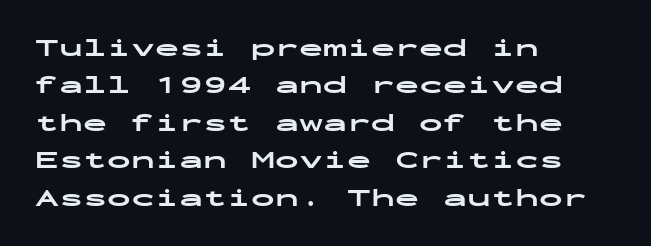
Q: Is the text bold? A: Yes.
Q: Is the text italic (slanted)? A: No, it is upright.
Q: Is the text underlined? A: No.
Q: How is the paragraph aligned? A: Left-aligned.
Q: Is the spacing between letters normal or unusually wide? A: Normal.
Q: Is the spacing between lines tight, normal or loose? A: Normal.
